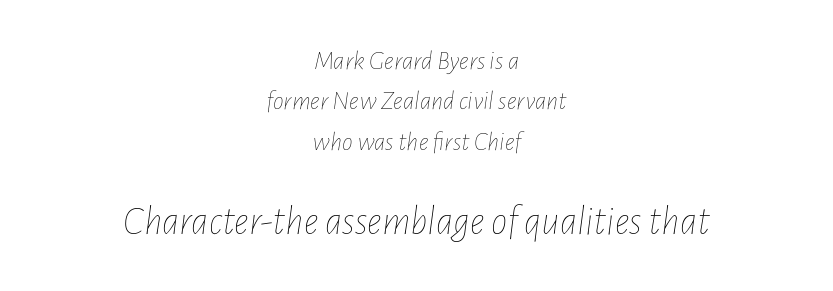
{"italic": "yes", "lean": "right", "slant_degrees": 7, "bold": "no", "weight": "thin", "width": "condensed", "stroke_contrast": "low", "x_height": "medium", "monospaced": "no", "underline": "no", "align": "center", "line_spacing": "normal", "line_spacing_ratio": 1.5, "letter_spacing": "normal", "letter_spacing_em": 0.0, "larger_block": "second", "size_ratio": 1.52, "glyph_px": 41}
